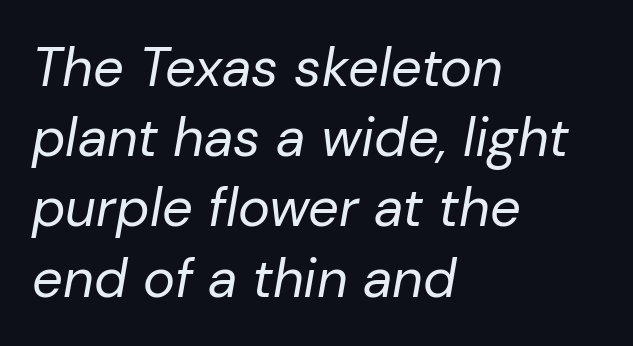
Q: Is the text bold? A: No.
Q: Is the text italic (slanted)? A: Yes, it leans right by about 10 degrees.
Q: Is the text underlined? A: No.
Q: How is the paragraph aligned? A: Left-aligned.
Q: Is the spacing between letters normal or unusually wide? A: Normal.
Q: Is the spacing between lines tight, normal or loose? A: Normal.
Q: Width (condensed, normal, or wide)? A: Normal.
Q: Stroke contrast? A: Low.
Q: x-height? A: Medium.
Q: Monospaced? A: No.
